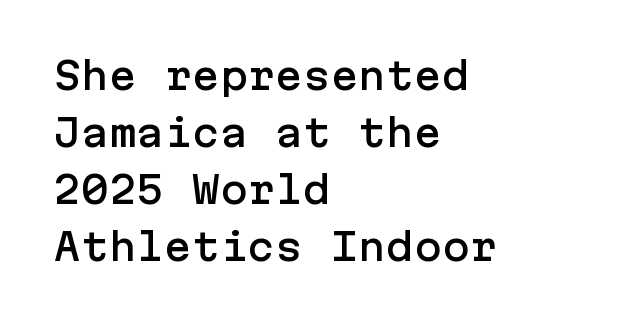
Q: Is the text italic (slanted)? A: No, it is upright.
Q: Is the typeface a serif or a sans-serif typeface? A: Sans-serif.
Q: Is the text underlined? A: No.
Q: How is the paragraph aligned? A: Left-aligned.
Q: Is the spacing between letters normal or unusually wide? A: Normal.
Q: Is the spacing between lines tight, normal or loose? A: Normal.
Q: Width (condensed, normal, or wide)? A: Normal.
Q: Stroke contrast? A: Low.
Q: x-height? A: Medium.
